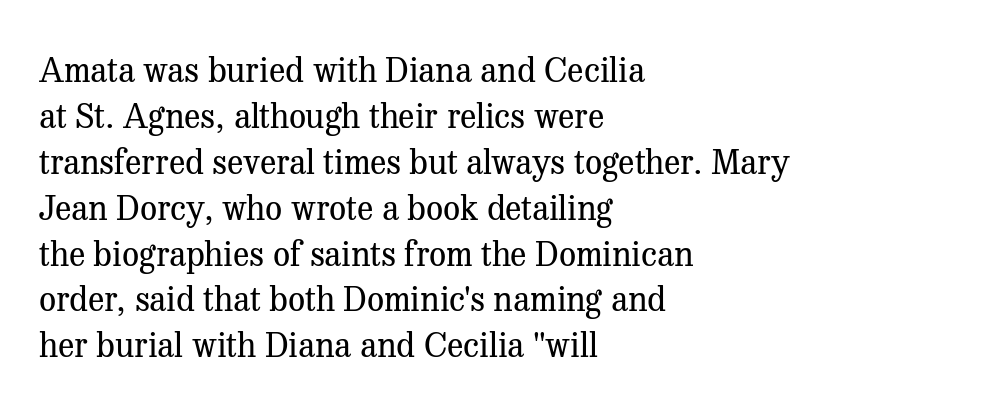
The image shows 34 px regular-weight serif type, upright; set left-aligned, normal line spacing (1.35x), normal letter spacing, not underlined; medium stroke contrast and a medium x-height.
